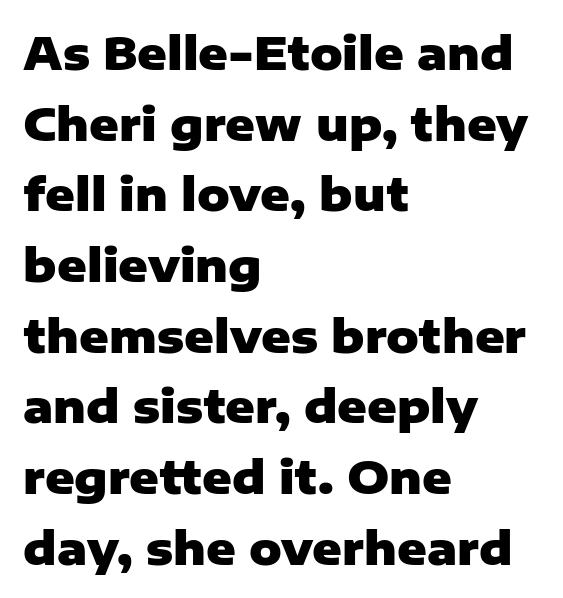
Regarding leading, the lines here are spaced in the standard way. A student would call this left alignment; a typographer would say flush left, rag right. Is the type bold? Yes — the strokes are clearly thick and heavy. Each word holds together tightly as a unit, with standard inter-letter gaps. You can tell from the bare stems that sans-serif type was used. Anything drawn beneath the words? Only blank space.
